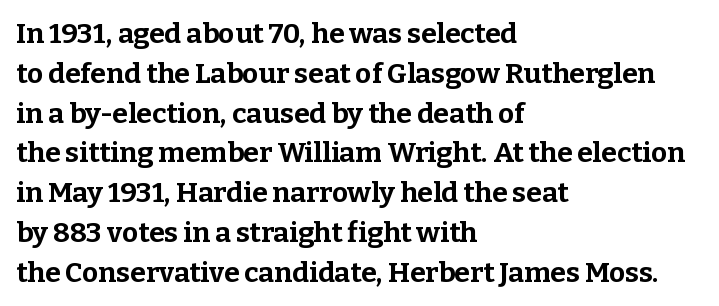
Q: Is the text bold? A: Yes.
Q: Is the text italic (slanted)? A: No, it is upright.
Q: Is the typeface a serif or a sans-serif typeface? A: Serif.
Q: Is the text underlined? A: No.
Q: How is the paragraph aligned? A: Left-aligned.
Q: Is the spacing between letters normal or unusually wide? A: Normal.
Q: Is the spacing between lines tight, normal or loose? A: Normal.
Q: Width (condensed, normal, or wide)? A: Normal.
Q: Stroke contrast? A: Low.
Q: x-height? A: Medium.
Q: Monospaced? A: No.
